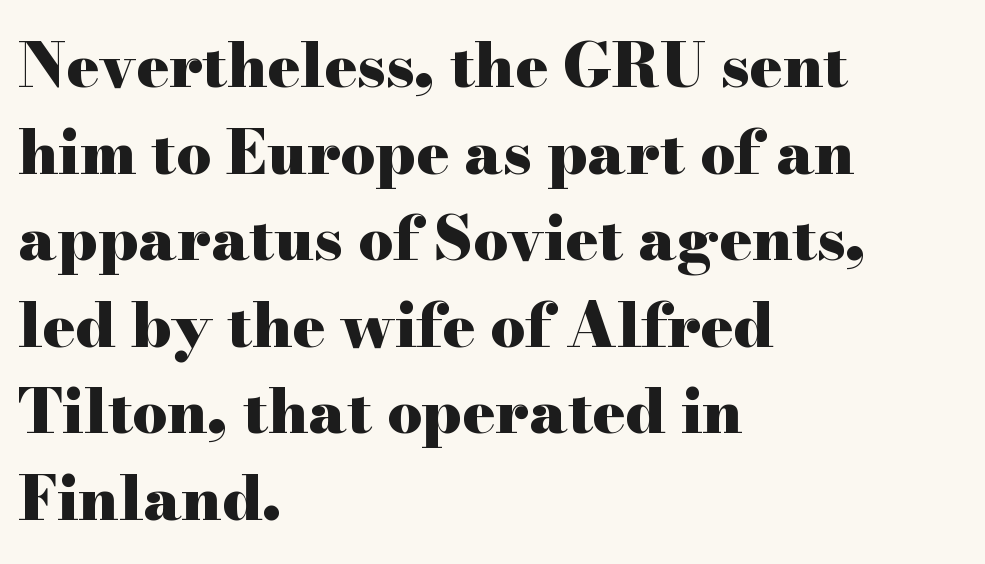
Q: Is the text bold? A: Yes.
Q: Is the text italic (slanted)? A: No, it is upright.
Q: Is the typeface a serif or a sans-serif typeface? A: Serif.
Q: Is the text underlined? A: No.
Q: How is the paragraph aligned? A: Left-aligned.
Q: Is the spacing between letters normal or unusually wide? A: Normal.
Q: Is the spacing between lines tight, normal or loose? A: Normal.
Q: Width (condensed, normal, or wide)? A: Wide.
Q: Stroke contrast? A: High.
Q: x-height? A: Small.
Q: Monospaced? A: No.
